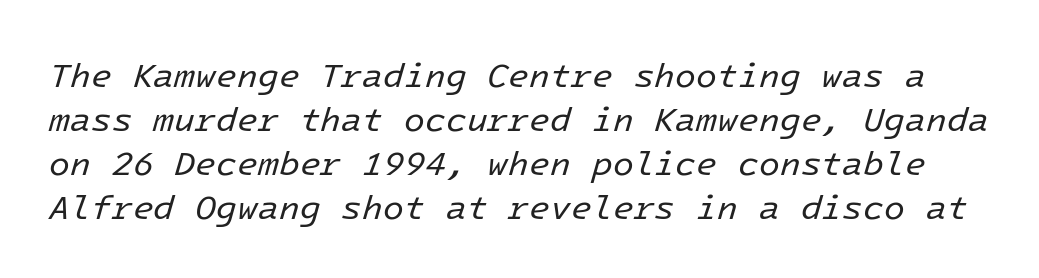
{"italic": "yes", "lean": "right", "slant_degrees": 16, "bold": "no", "weight": "regular", "width": "normal", "stroke_contrast": "low", "x_height": "medium", "underline": "no", "line_spacing": "normal", "line_spacing_ratio": 1.29, "letter_spacing": "normal", "letter_spacing_em": 0.0, "glyph_px": 34}
